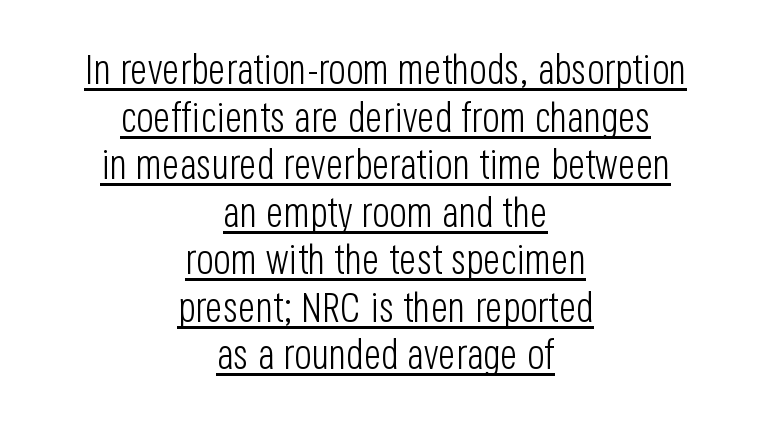
Q: Is the text bold? A: No.
Q: Is the text italic (slanted)? A: No, it is upright.
Q: Is the typeface a serif or a sans-serif typeface? A: Sans-serif.
Q: Is the text underlined? A: Yes.
Q: How is the paragraph aligned? A: Centered.
Q: Is the spacing between letters normal or unusually wide? A: Normal.
Q: Width (condensed, normal, or wide)? A: Condensed.
Q: Stroke contrast? A: Low.
Q: x-height? A: Large.
Q: Monospaced? A: No.
